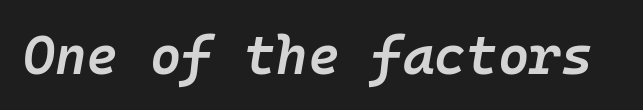
{"italic": "yes", "lean": "right", "slant_degrees": 10, "bold": "semi", "weight": "semibold", "width": "normal", "stroke_contrast": "low", "x_height": "medium", "monospaced": "yes", "underline": "no", "letter_spacing": "normal", "letter_spacing_em": 0.0, "glyph_px": 54}
